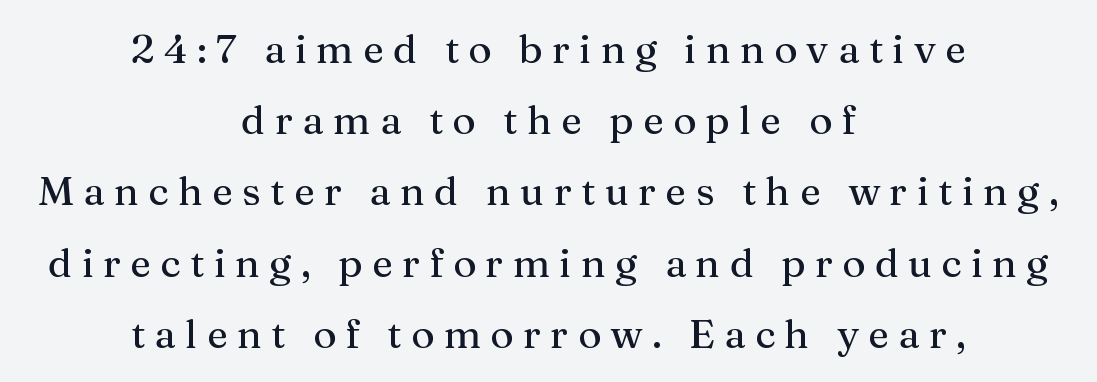
Q: Is the text italic (slanted)? A: No, it is upright.
Q: Is the typeface a serif or a sans-serif typeface? A: Serif.
Q: Is the text underlined? A: No.
Q: How is the paragraph aligned? A: Centered.
Q: Is the spacing between letters normal or unusually wide? A: Unusually wide.
Q: Width (condensed, normal, or wide)? A: Normal.
Q: Stroke contrast? A: Medium.
Q: x-height? A: Medium.
Q: Monospaced? A: No.
